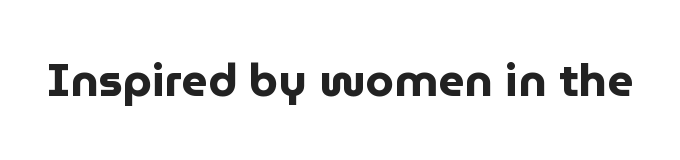
The image shows 46 px bold sans-serif type, upright; set normal letter spacing, not underlined; low stroke contrast and a medium x-height.
